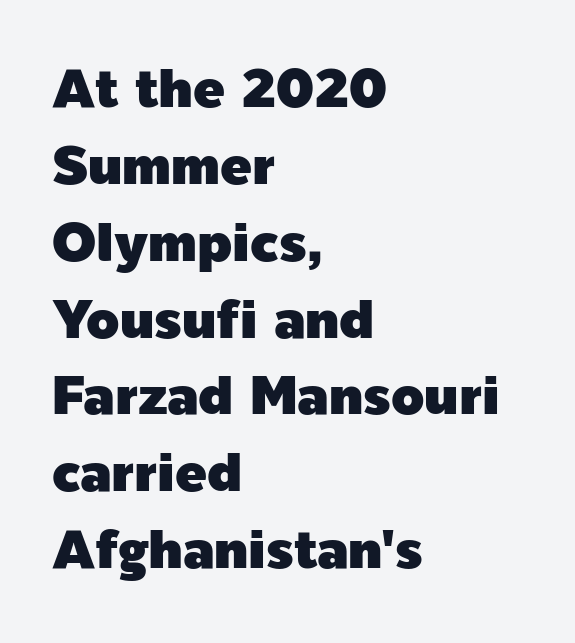
The image shows 53 px sans-serif type, upright; set left-aligned, normal line spacing (1.45x), normal letter spacing, not underlined; a medium x-height.
